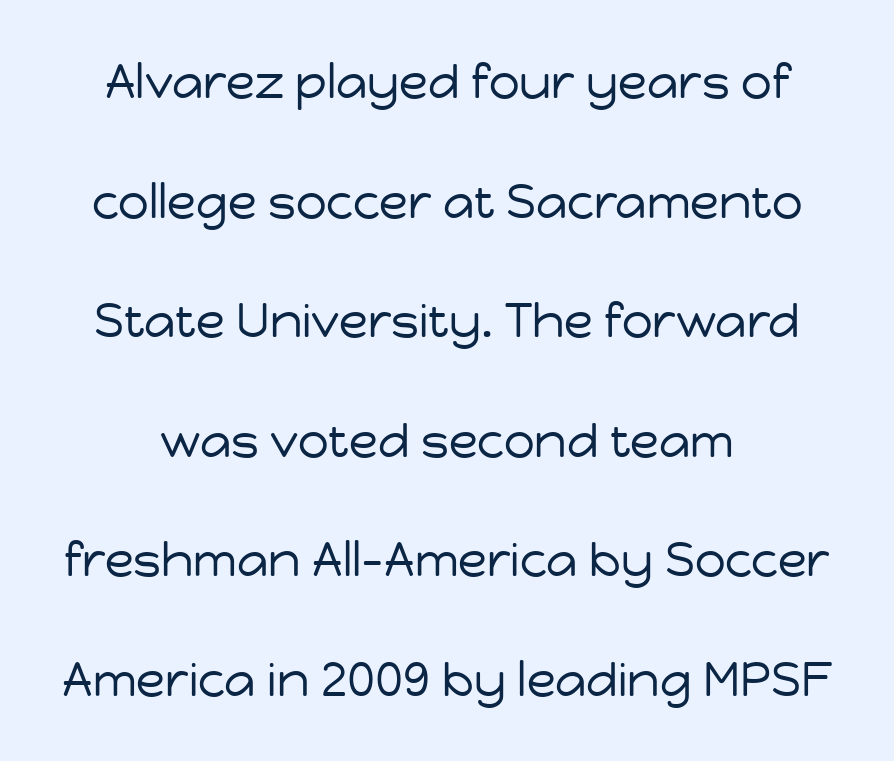
The image shows 48 px regular-weight sans-serif type, upright; set centered, loose line spacing (2.49x), normal letter spacing, not underlined; low stroke contrast and a medium x-height.
